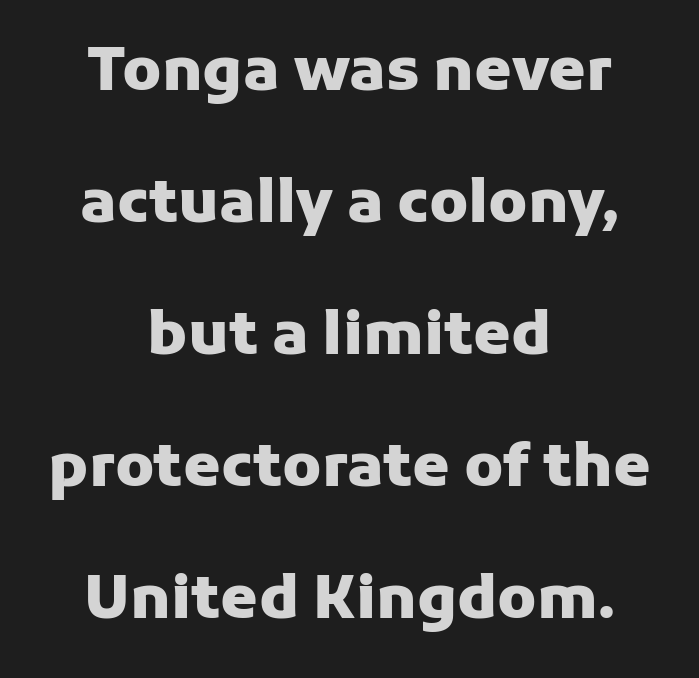
Are there feet on the stems? There aren't — it's a sans. Varying glyph widths throughout — classic text-font behaviour. Quick note: interline space is abundant. Unmarked baselines from the first word to the last. Does the lettering tilt? It doesn't — this is upright.
